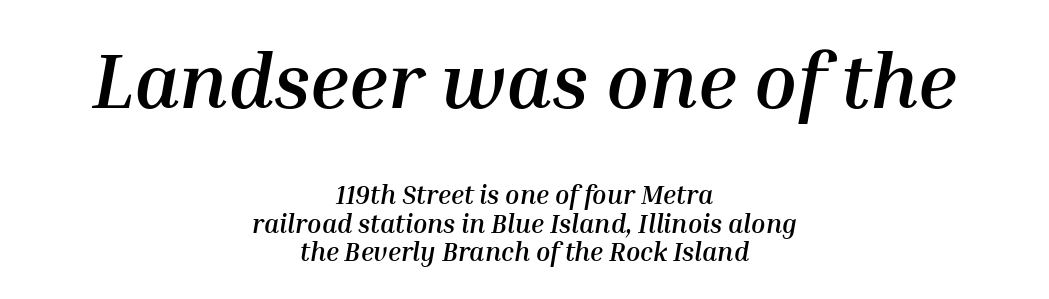
The zone under the glyphs is completely vacant. The leading is snug, giving the passage a crowded texture. Stroke thickness is high; the sample reads as a true bold. The typesetter chose a symmetrical, centered arrangement here. Block one is the big one; block two sits smaller underneath.
